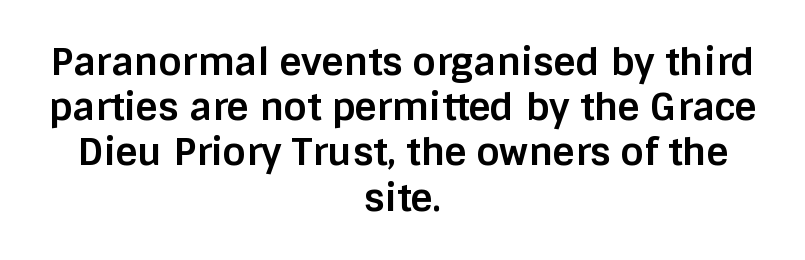
Q: Is the text bold? A: Yes.
Q: Is the text italic (slanted)? A: No, it is upright.
Q: Is the typeface a serif or a sans-serif typeface? A: Sans-serif.
Q: Is the text underlined? A: No.
Q: How is the paragraph aligned? A: Centered.
Q: Is the spacing between letters normal or unusually wide? A: Normal.
Q: Width (condensed, normal, or wide)? A: Normal.
Q: Stroke contrast? A: Low.
Q: x-height? A: Large.
Q: Monospaced? A: No.
